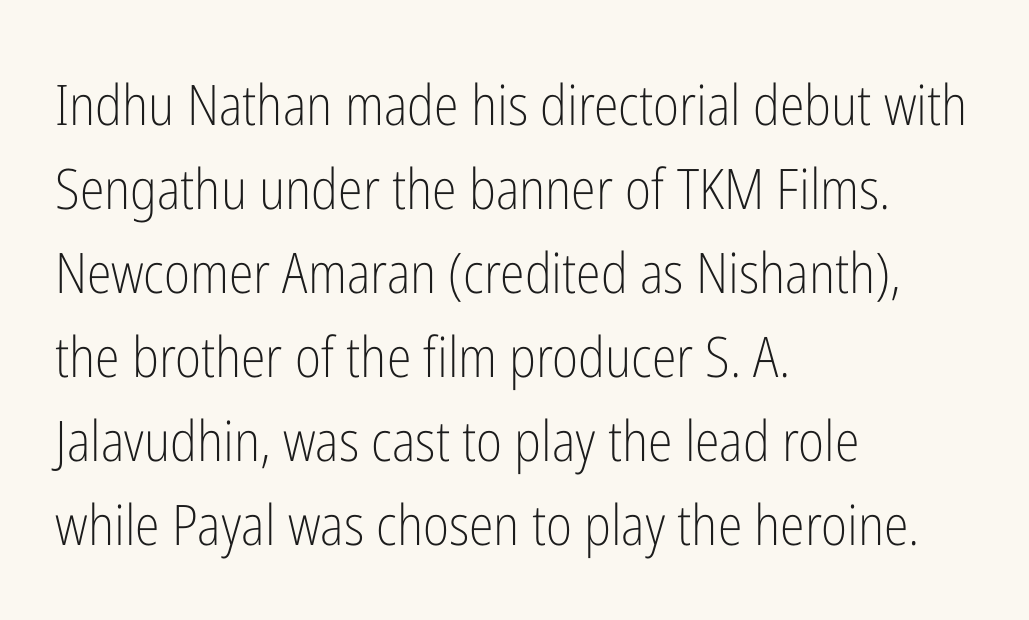
The image shows 56 px light, condensed sans-serif type, upright; set left-aligned, normal line spacing (1.5x), normal letter spacing, not underlined; low stroke contrast and a medium x-height.
